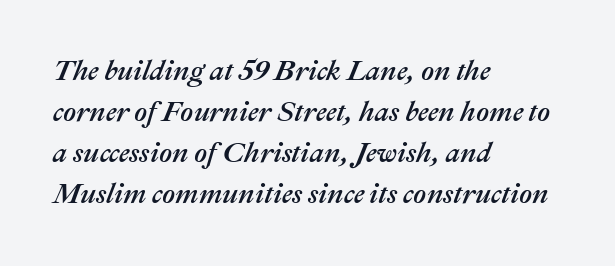
The image shows 28 px text type, italic (leaning right); set left-aligned, normal line spacing (1.47x), normal letter spacing, not underlined; medium stroke contrast and a medium x-height.
